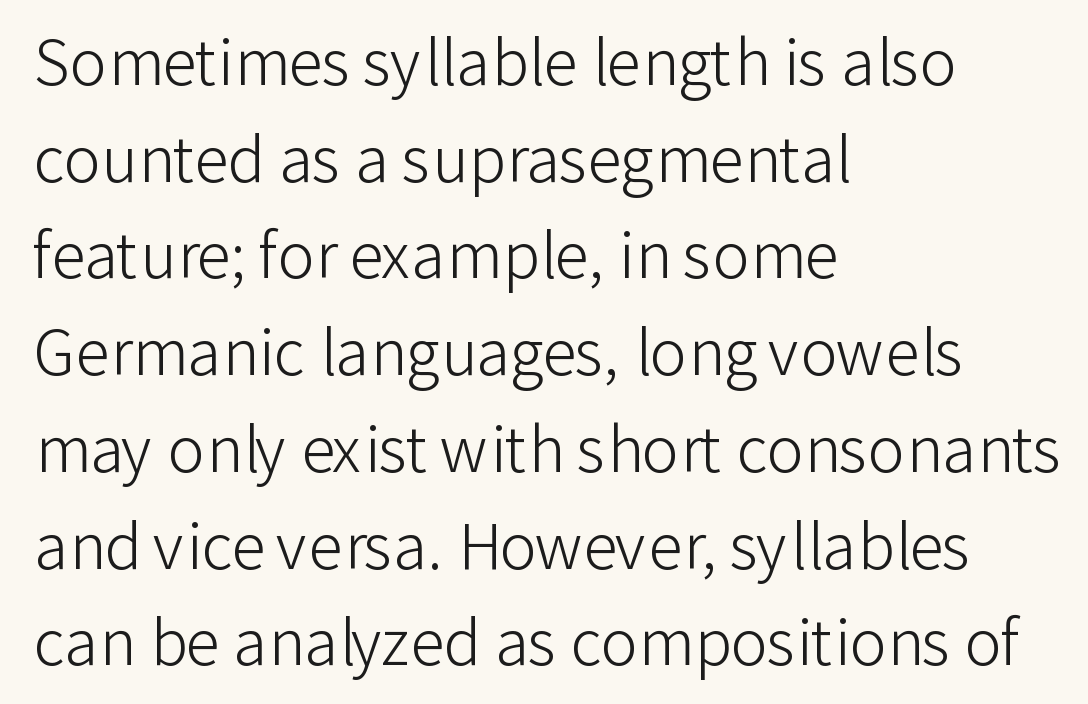
Q: Is the text bold? A: No.
Q: Is the text italic (slanted)? A: No, it is upright.
Q: Is the typeface a serif or a sans-serif typeface? A: Sans-serif.
Q: Is the text underlined? A: No.
Q: How is the paragraph aligned? A: Left-aligned.
Q: Is the spacing between letters normal or unusually wide? A: Normal.
Q: Is the spacing between lines tight, normal or loose? A: Normal.
Q: Width (condensed, normal, or wide)? A: Normal.
Q: Stroke contrast? A: Low.
Q: x-height? A: Medium.
Q: Monospaced? A: No.
